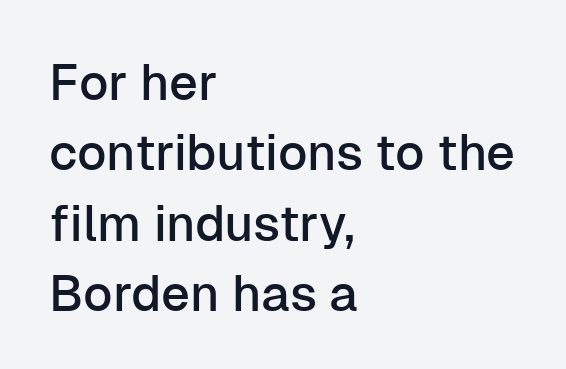
{"serif": "no", "italic": "no", "width": "normal", "stroke_contrast": "low", "x_height": "medium", "monospaced": "no", "underline": "no", "align": "left", "line_spacing": "normal", "line_spacing_ratio": 1.41, "letter_spacing": "normal", "letter_spacing_em": 0.0, "glyph_px": 50}
